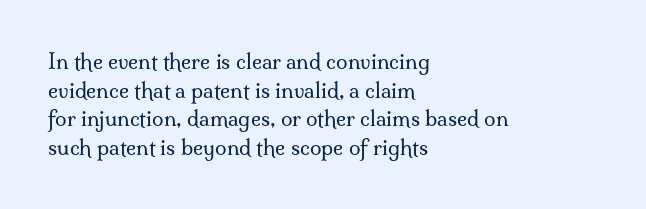
{"italic": "no", "bold": "no", "underline": "no", "align": "left", "line_spacing": "normal", "line_spacing_ratio": 1.36, "letter_spacing": "normal", "letter_spacing_em": 0.0, "glyph_px": 21}
